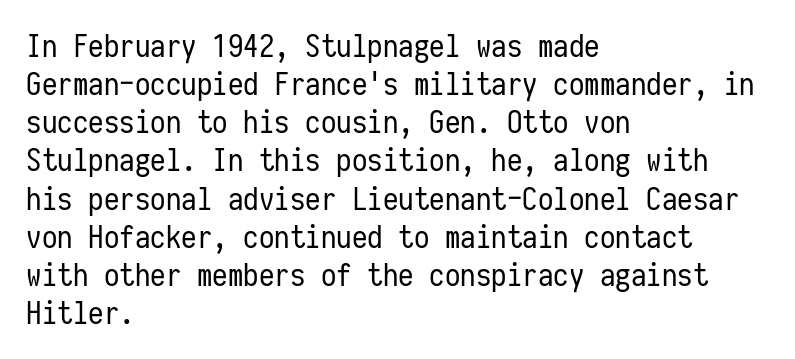
The image shows 31 px regular-weight, condensed sans-serif type, upright, monospaced; set left-aligned, line spacing 1.23x, normal letter spacing, not underlined; low stroke contrast and a medium x-height.
